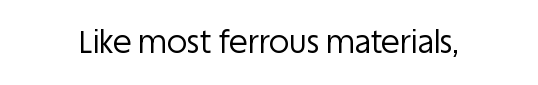
The image shows 31 px regular-weight sans-serif type, upright; set normal letter spacing, not underlined; low stroke contrast and a large x-height.
